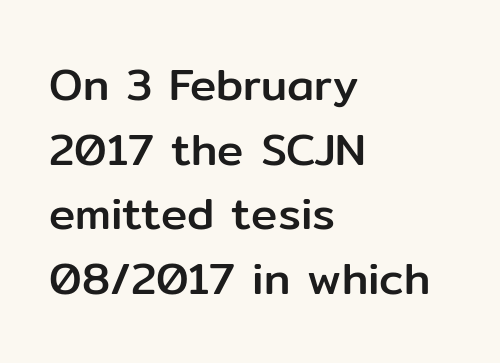
This sample has the flowing, uneven cadence of proportional lettering. Examine the stroke ends and you'll find no serifs. These lines are set flush left with a ragged right edge. A clean baseline with only descenders dipping below it. What stands out about the letter spacing? Nothing — it is the standard amount.
